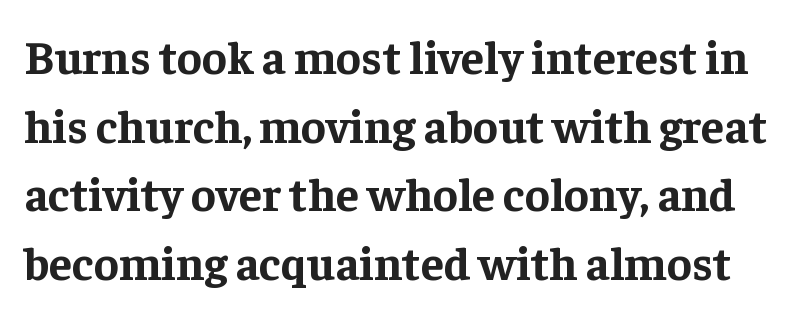
Is there any slant? The stems are plumb. The type is set solid horizontally, with unmodified tracking. In terms of weight, the rendering is a true, heavy bold. Stroke terminals: seriffed. You could not count columns in this text — the font is proportionally spaced. These lines sit exactly where default settings would place them.
